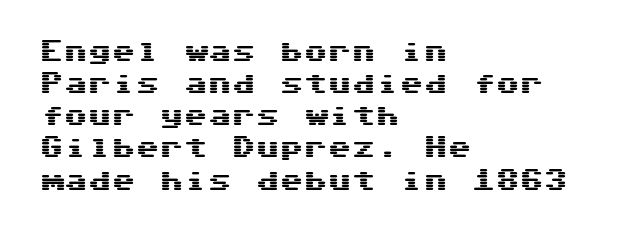
The image shows 24 px text type, upright; set left-aligned, normal line spacing (1.34x), normal letter spacing, not underlined.
